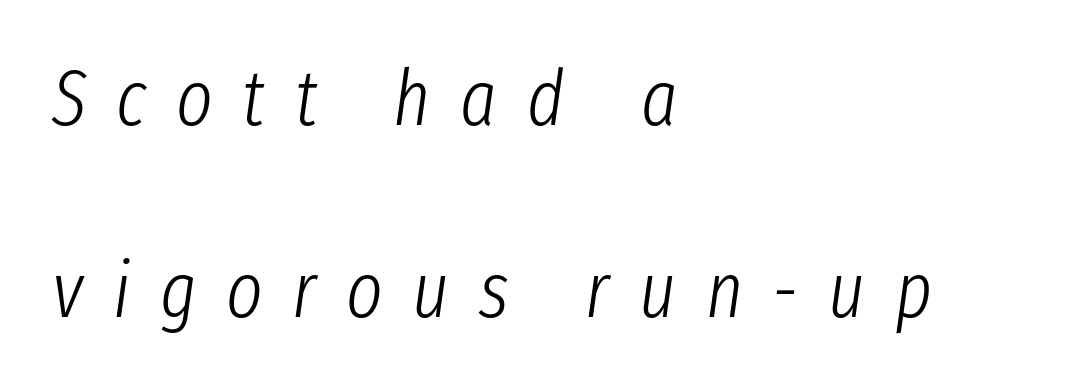
{"italic": "yes", "lean": "right", "slant_degrees": 8, "bold": "no", "weight": "light", "width": "condensed", "stroke_contrast": "low", "x_height": "medium", "monospaced": "no", "underline": "no", "align": "left", "line_spacing": "loose", "line_spacing_ratio": 2.46, "letter_spacing": "wide", "letter_spacing_em": 0.38, "glyph_px": 78}
